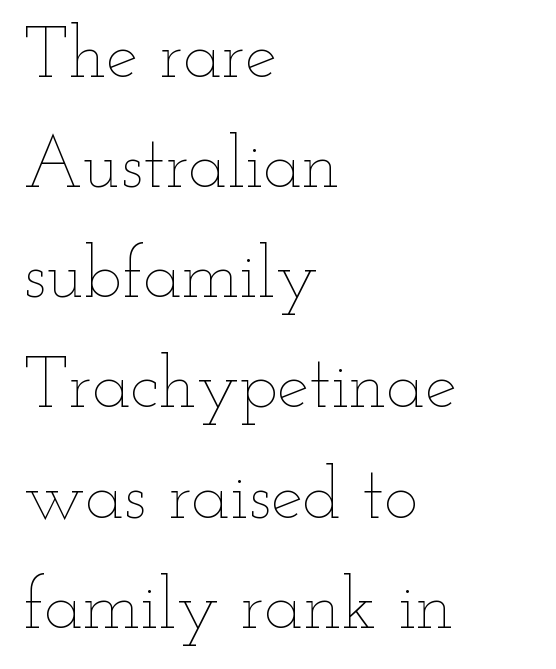
{"italic": "no", "bold": "no", "weight": "thin", "width": "wide", "stroke_contrast": "low", "x_height": "small", "monospaced": "no", "underline": "no", "align": "left", "line_spacing": "normal", "line_spacing_ratio": 1.53, "letter_spacing": "normal", "letter_spacing_em": 0.0, "glyph_px": 72}
